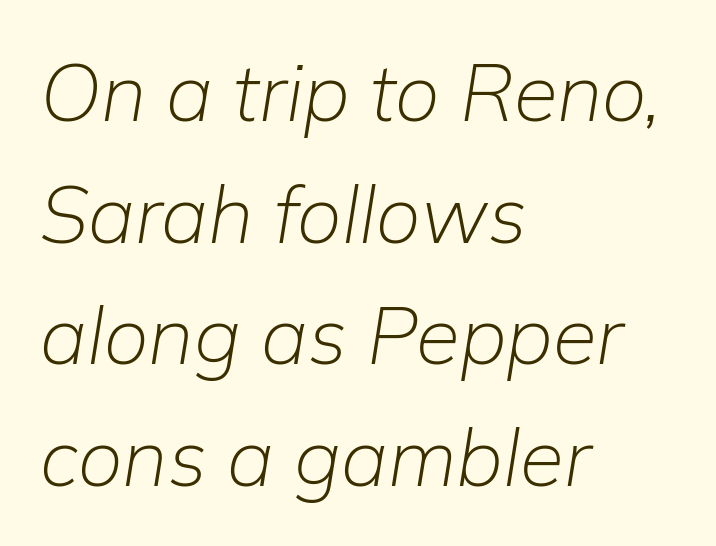
{"italic": "yes", "lean": "right", "slant_degrees": 9, "bold": "no", "weight": "light", "width": "normal", "stroke_contrast": "low", "x_height": "medium", "monospaced": "no", "underline": "no", "align": "left", "line_spacing": "normal", "line_spacing_ratio": 1.52, "letter_spacing": "normal", "letter_spacing_em": 0.0, "glyph_px": 80}
